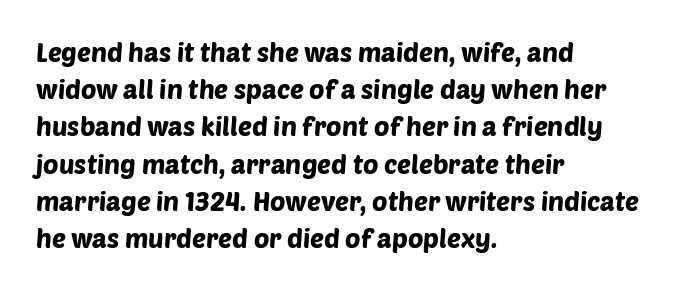
Q: Is the text underlined? A: No.
Q: How is the paragraph aligned? A: Left-aligned.
Q: Is the spacing between letters normal or unusually wide? A: Normal.
Q: Is the spacing between lines tight, normal or loose? A: Normal.
